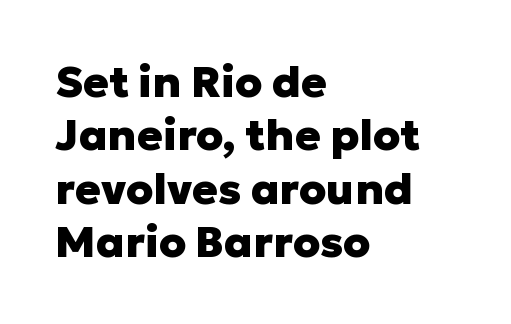
The rendering uses natural spacing where letterforms have individual widths. A dark, heavy texture on the line: the type is bold. The glyphs in this specimen are sans serif. Observe the ordinary spacing: letters are neighbours, not strangers. The foot of each line stays bare and open. Caption: multi-line text, flush left, ragged right.
